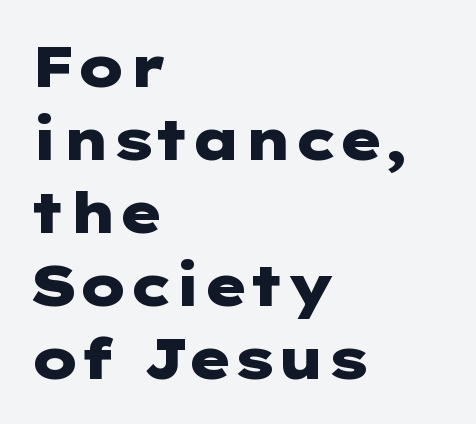
{"serif": "no", "italic": "no", "bold": "yes", "weight": "heavy", "width": "wide", "stroke_contrast": "low", "x_height": "medium", "underline": "no", "align": "left", "line_spacing": "normal", "line_spacing_ratio": 1.28, "letter_spacing": "normal", "letter_spacing_em": 0.0, "glyph_px": 57}
